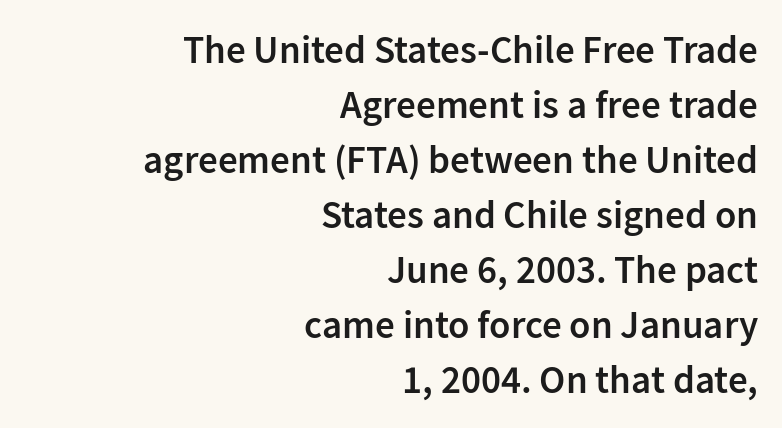
Q: Is the text bold? A: Semi-bold.
Q: Is the text italic (slanted)? A: No, it is upright.
Q: Is the typeface a serif or a sans-serif typeface? A: Sans-serif.
Q: Is the text underlined? A: No.
Q: How is the paragraph aligned? A: Right-aligned.
Q: Is the spacing between letters normal or unusually wide? A: Normal.
Q: Is the spacing between lines tight, normal or loose? A: Normal.
Q: Width (condensed, normal, or wide)? A: Normal.
Q: Stroke contrast? A: Low.
Q: x-height? A: Medium.
Q: Monospaced? A: No.
